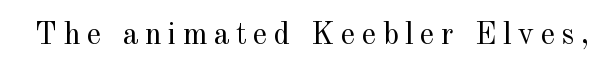
Stroke terminals: seriffed. This sample has the flowing, uneven cadence of proportional lettering. Bare-footed words on every line. Upright lettering throughout. A typesetter would call this heavily tracked-out type.
